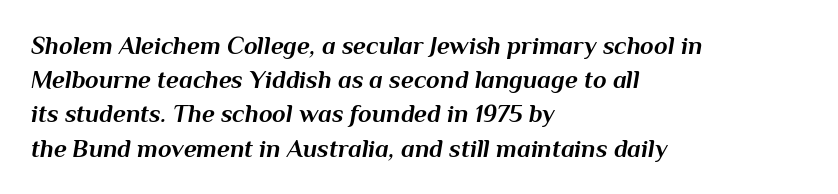
One glance says typical: line gaps are just what's usual. In CSS terms this would be text-align: left. What stands out about the letter spacing? Nothing — it is the standard amount. Underlining? Definitely not there. Tall strokes in this sample are angled rather than plumb. Is the type bold? Yes — the strokes are clearly thick and heavy.
